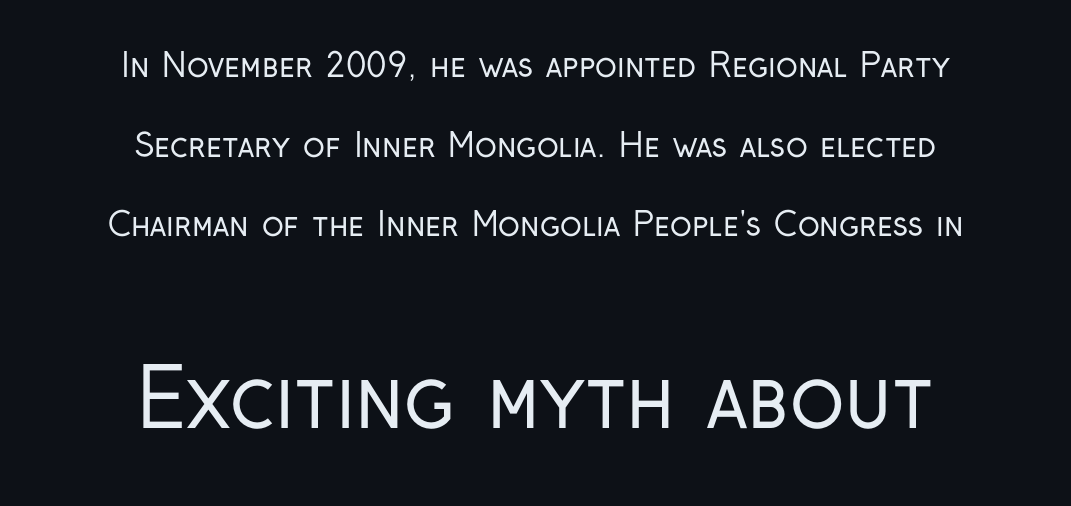
The image shows 80 px regular-weight, condensed sans-serif type, upright; set centered, loose line spacing (2.49x), normal letter spacing, not underlined; the second (bottom) block is 2.5x larger; low stroke contrast and a medium x-height.
